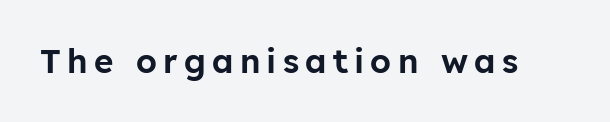
{"serif": "no", "italic": "no", "width": "normal", "stroke_contrast": "low", "x_height": "medium", "monospaced": "no", "underline": "no", "glyph_px": 33}
